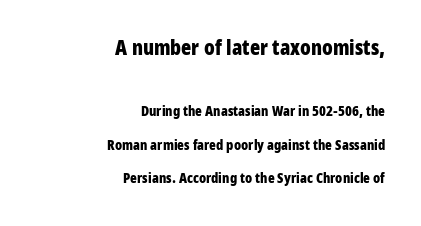
{"italic": "no", "bold": "yes", "underline": "no", "align": "right", "line_spacing": "loose", "line_spacing_ratio": 2.4, "letter_spacing": "normal", "letter_spacing_em": 0.0, "larger_block": "first", "size_ratio": 1.5, "glyph_px": 21}
